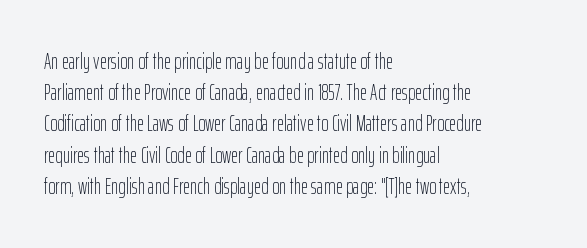
Q: Is the text bold? A: No.
Q: Is the text italic (slanted)? A: No, it is upright.
Q: Is the text underlined? A: No.
Q: How is the paragraph aligned? A: Left-aligned.
Q: Is the spacing between letters normal or unusually wide? A: Normal.
Q: Is the spacing between lines tight, normal or loose? A: Normal.
